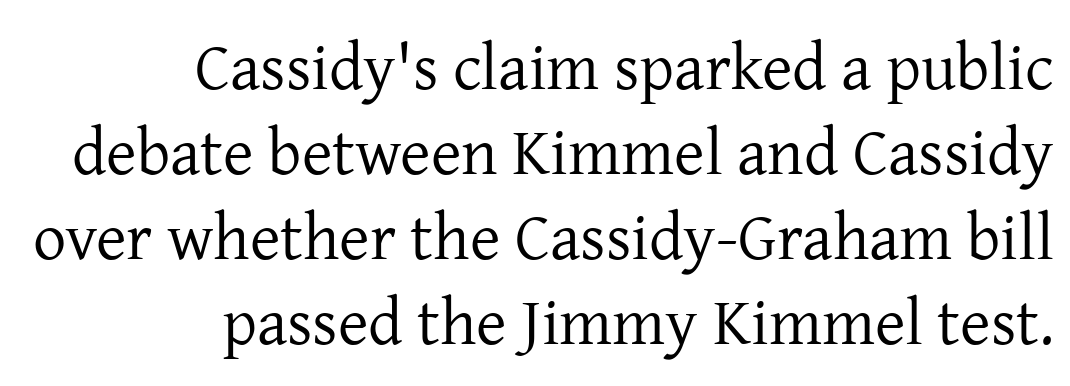
The image shows 66 px regular-weight serif type, upright; set right-aligned, normal line spacing (1.29x), normal letter spacing, not underlined; low stroke contrast and a medium x-height.
